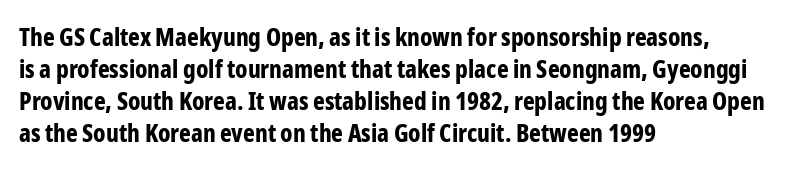
{"italic": "no", "bold": "yes", "underline": "no", "align": "left", "line_spacing": "normal", "line_spacing_ratio": 1.28, "letter_spacing": "normal", "letter_spacing_em": 0.0, "glyph_px": 25}
